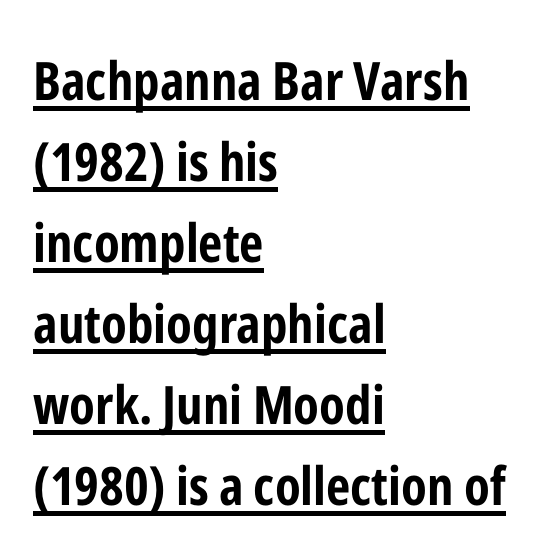
The image shows 53 px bold, condensed sans-serif type, upright; set left-aligned, normal line spacing (1.53x), normal letter spacing, underlined; low stroke contrast and a medium x-height.
